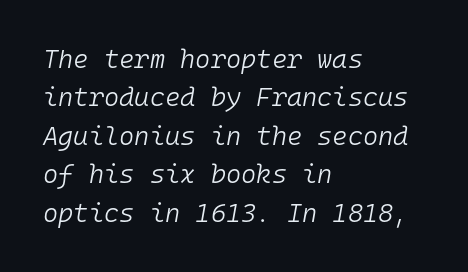
The image shows 26 px text type, italic (leaning right); set left-aligned, normal line spacing (1.48x), normal letter spacing, not underlined.
